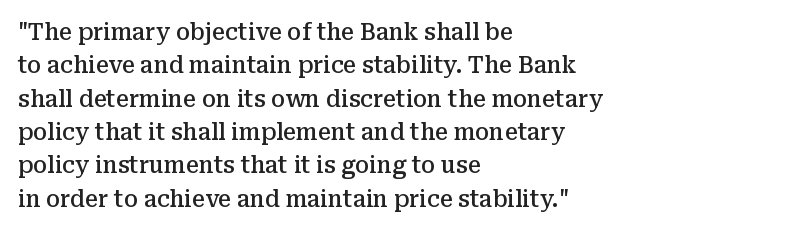
{"italic": "no", "bold": "semi", "underline": "no", "align": "left", "line_spacing": "normal", "line_spacing_ratio": 1.45, "letter_spacing": "normal", "letter_spacing_em": 0.0, "glyph_px": 23}
